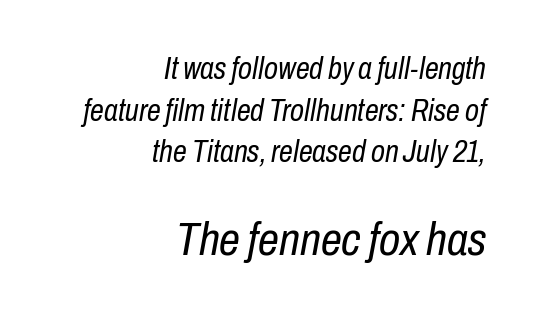
Q: Is the text bold? A: No.
Q: Is the text italic (slanted)? A: Yes, it leans right by about 10 degrees.
Q: Is the text underlined? A: No.
Q: How is the paragraph aligned? A: Right-aligned.
Q: Is the spacing between letters normal or unusually wide? A: Normal.
Q: Is the spacing between lines tight, normal or loose? A: Normal.
Q: Which block of text is set in a larger size, the first (top) or the second (bottom)? A: The second (bottom) one.
Q: Width (condensed, normal, or wide)? A: Condensed.
Q: Stroke contrast? A: Low.
Q: x-height? A: Medium.
Q: Monospaced? A: No.
